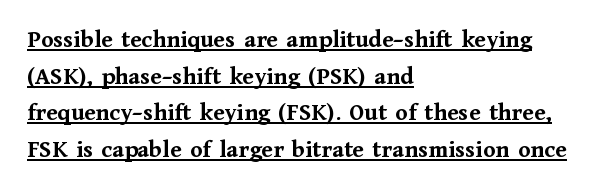
{"italic": "no", "bold": "yes", "underline": "yes", "align": "left", "line_spacing": "normal", "line_spacing_ratio": 1.47, "letter_spacing": "normal", "letter_spacing_em": 0.0, "glyph_px": 25}
